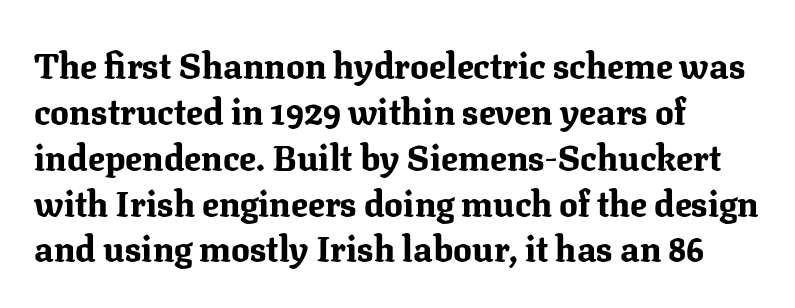
Q: Is the text bold? A: Yes.
Q: Is the text italic (slanted)? A: No, it is upright.
Q: Is the typeface a serif or a sans-serif typeface? A: Serif.
Q: Is the text underlined? A: No.
Q: How is the paragraph aligned? A: Left-aligned.
Q: Is the spacing between letters normal or unusually wide? A: Normal.
Q: Is the spacing between lines tight, normal or loose? A: Normal.
Q: Width (condensed, normal, or wide)? A: Normal.
Q: Stroke contrast? A: Medium.
Q: x-height? A: Medium.
Q: Monospaced? A: No.
